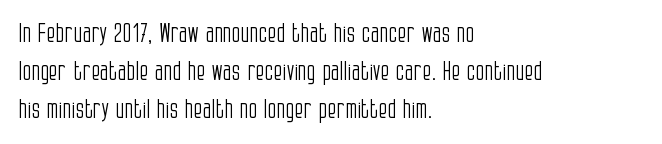
The image shows 26 px text type, upright; set left-aligned, normal line spacing (1.46x), normal letter spacing, not underlined.
